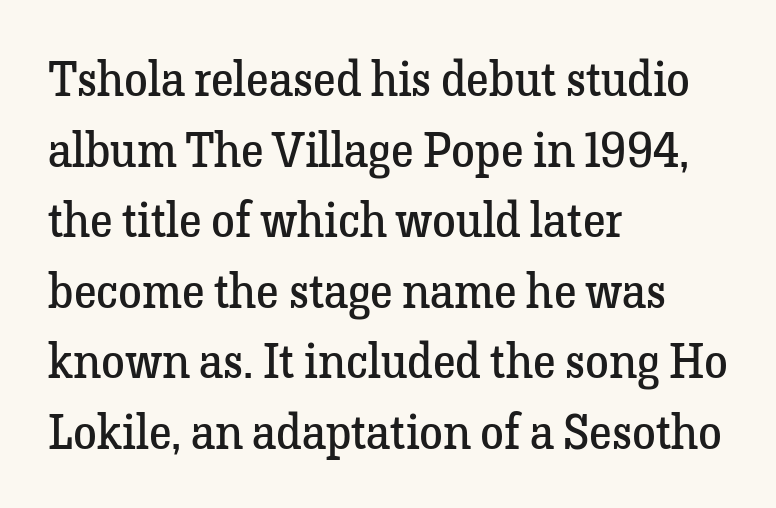
Has an underline been added? It has not. Small tapered or slab feet sit at the stroke ends, so this counts as serif. Heft: none added — not bold. Is the letter spacing exaggerated? No — it looks like the ordinary default. Here the designer chose a conventional face with non-uniform glyph widths.
